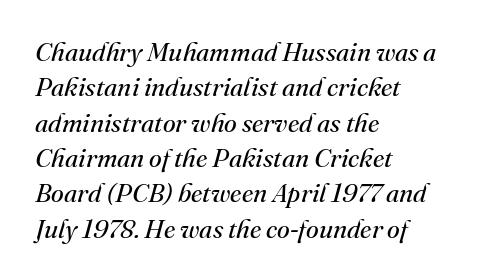
{"italic": "yes", "lean": "right", "slant_degrees": 16, "bold": "no", "underline": "no", "align": "left", "line_spacing": "normal", "line_spacing_ratio": 1.36, "letter_spacing": "normal", "letter_spacing_em": 0.0, "glyph_px": 26}
